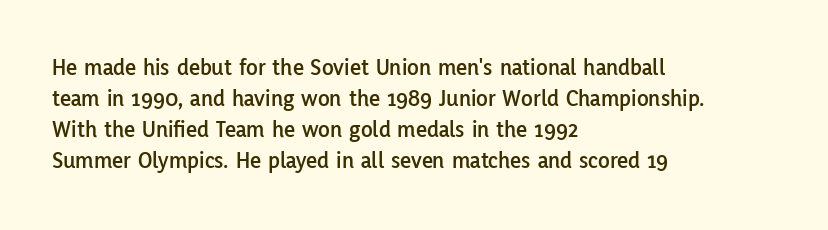
The image shows 24 px text type, upright; set left-aligned, normal line spacing (1.29x), normal letter spacing, not underlined.
